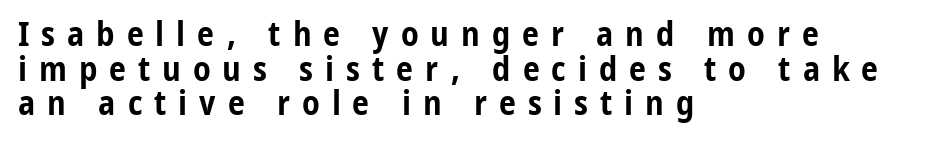
Descender tails drop into unmarked territory. Layout note: lines flush left. Letter spacing: wide. These words are printed bold, with thick strokes throughout.
